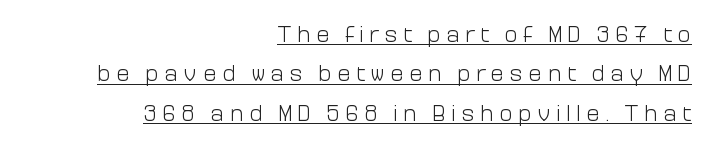
There is plenty of visible air inserted between adjacent glyphs. This is roman type, the default non-slanted kind. Short and long lines alike share a common ending point at right. This is underlined copy, the kind a proofreader might mark for attention. No letter is thick-stroked: the sample isn't bold.
